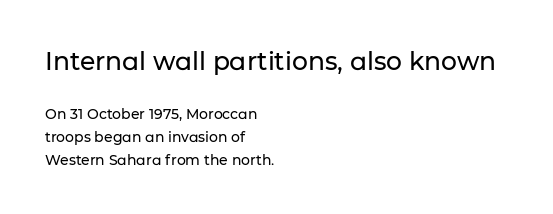
The face used here is rendered with its standard letterfit. The lines sit at an ordinary, default distance from one another. Compared with a centered layout, this one pins lines to the left instead. Italic: no, the glyphs are upright roman. Compare the two chunks: the upper has the greater cap height. Descender tails drop into unmarked territory.
